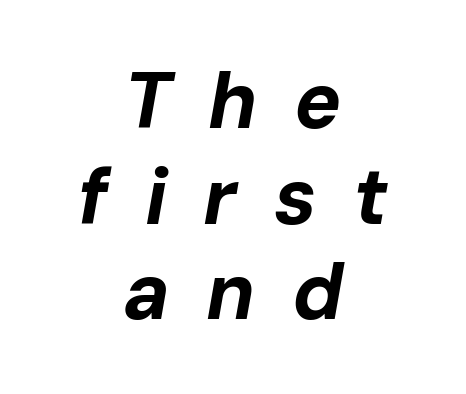
Q: Is the text bold? A: Yes.
Q: Is the text italic (slanted)? A: Yes, it leans right by about 10 degrees.
Q: Is the text underlined? A: No.
Q: How is the paragraph aligned? A: Centered.
Q: Is the spacing between letters normal or unusually wide? A: Unusually wide.
Q: Width (condensed, normal, or wide)? A: Normal.
Q: Stroke contrast? A: Low.
Q: x-height? A: Medium.
Q: Monospaced? A: No.
